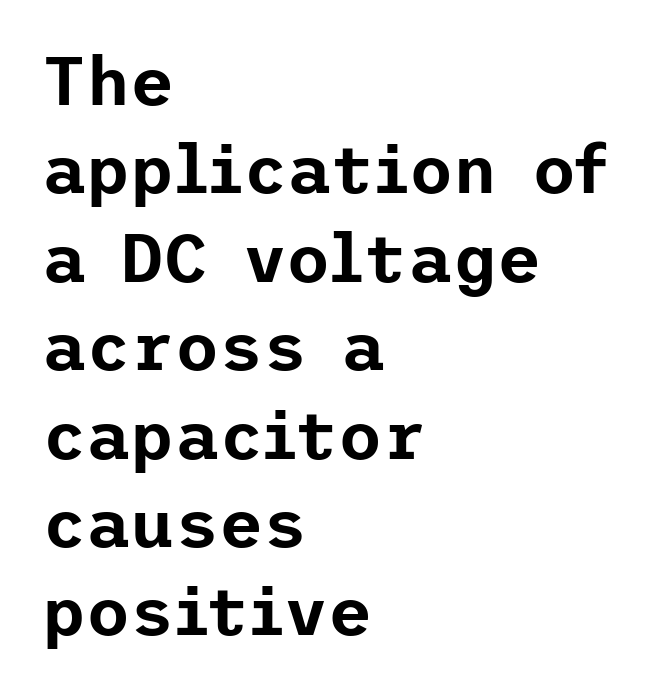
The image shows 68 px sans-serif type, upright; set left-aligned, normal line spacing (1.3x), normal letter spacing, not underlined; low stroke contrast and a medium x-height.
